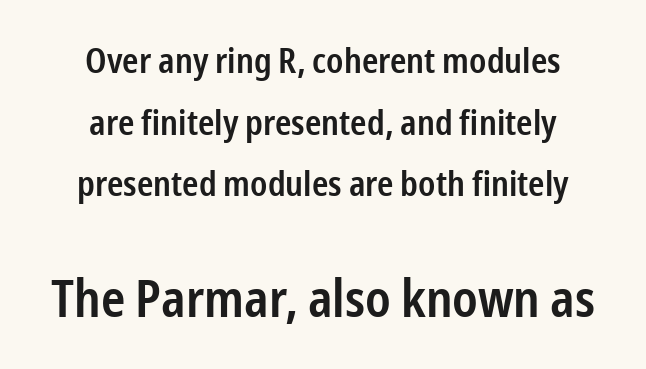
The image shows 52 px semibold, condensed sans-serif type, upright; set centered, line spacing 1.76x, normal letter spacing, not underlined; the second (bottom) block is 1.49x larger; low stroke contrast and a medium x-height.
